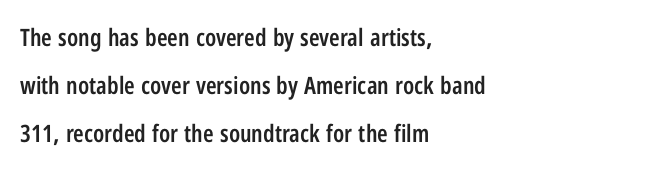
Q: Is the text bold? A: Semi-bold.
Q: Is the text italic (slanted)? A: No, it is upright.
Q: Is the text underlined? A: No.
Q: How is the paragraph aligned? A: Left-aligned.
Q: Is the spacing between letters normal or unusually wide? A: Normal.
Q: Is the spacing between lines tight, normal or loose? A: Loose.
